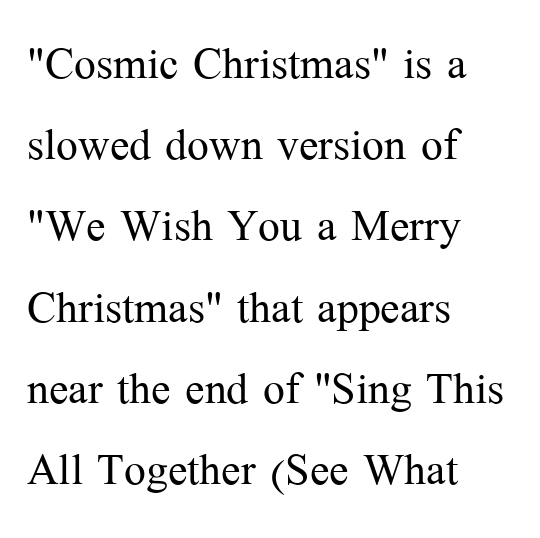
Q: Is the text bold? A: No.
Q: Is the text italic (slanted)? A: No, it is upright.
Q: Is the typeface a serif or a sans-serif typeface? A: Serif.
Q: Is the text underlined? A: No.
Q: How is the paragraph aligned? A: Left-aligned.
Q: Is the spacing between letters normal or unusually wide? A: Normal.
Q: Is the spacing between lines tight, normal or loose? A: Normal.
Q: Width (condensed, normal, or wide)? A: Normal.
Q: Stroke contrast? A: Medium.
Q: x-height? A: Medium.
Q: Monospaced? A: No.
